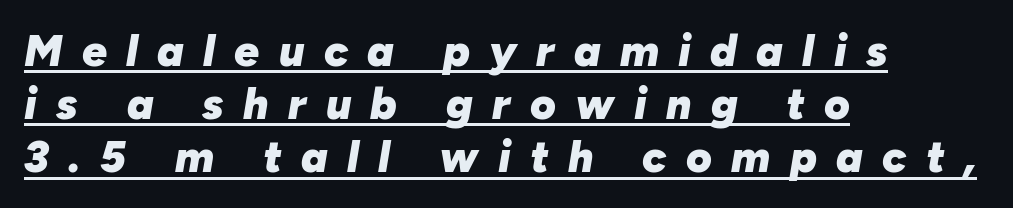
The image shows 44 px heavy type, italic (leaning right); set left-aligned, line spacing 1.21x, unusually wide letter spacing (+0.44 em), underlined; low stroke contrast and a medium x-height.
